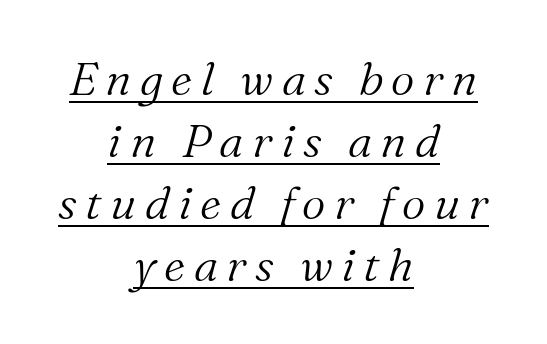
Stroke thickness stays within the range of a standard reading face or lighter. Spacing verdict: proportional, widths tailored to each character. In terms of posture, this sample is oblique. Horizontal bands of white between lines are of average thickness. Has an underline been added? It has.
